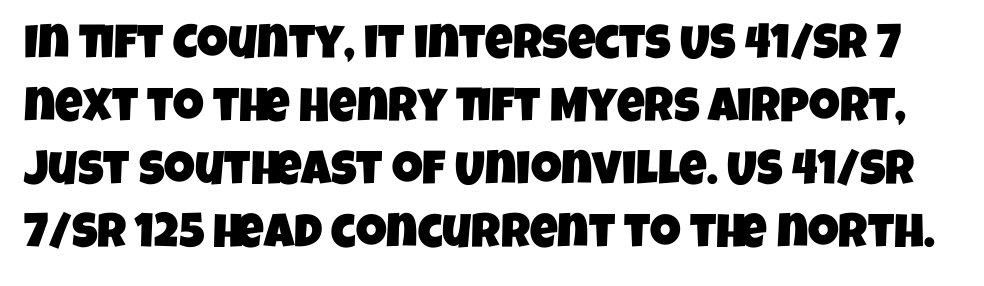
{"serif": "no", "width": "condensed", "stroke_contrast": "low", "x_height": "large", "monospaced": "no", "underline": "no", "line_spacing": "normal", "line_spacing_ratio": 1.31, "letter_spacing": "normal", "letter_spacing_em": 0.0, "glyph_px": 48}
